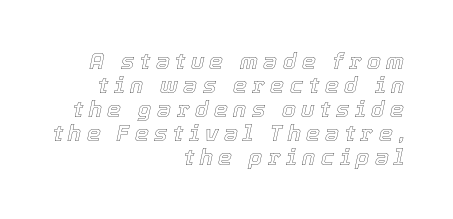
{"italic": "yes", "lean": "right", "slant_degrees": 12, "underline": "no", "align": "right", "line_spacing": "tight", "line_spacing_ratio": 1.09, "letter_spacing": "wide", "letter_spacing_em": 0.25, "glyph_px": 22}
